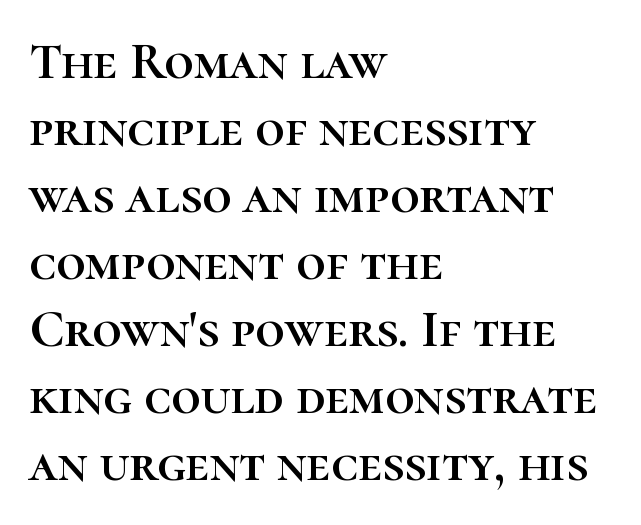
Q: Is the text italic (slanted)? A: No, it is upright.
Q: Is the text underlined? A: No.
Q: How is the paragraph aligned? A: Left-aligned.
Q: Is the spacing between letters normal or unusually wide? A: Normal.
Q: Is the spacing between lines tight, normal or loose? A: Normal.
Q: Width (condensed, normal, or wide)? A: Normal.
Q: Stroke contrast? A: High.
Q: x-height? A: Medium.
Q: Monospaced? A: No.
